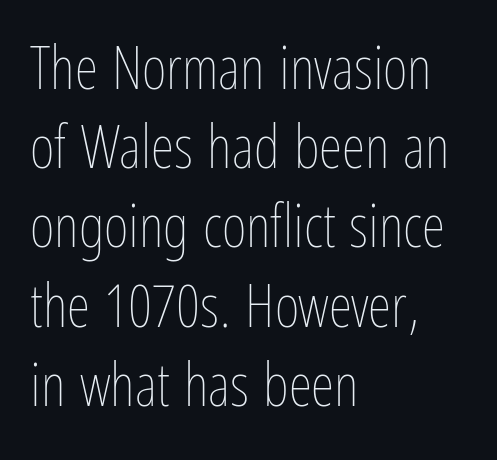
The baseline area is clear. Which margin do the lines hug? The left one — the right edge is uneven. The line texture is even and compact thanks to regular tracking. Weight: not bold — regular or lighter. Notice how descenders clear the ascenders below comfortably — that's standard leading.
